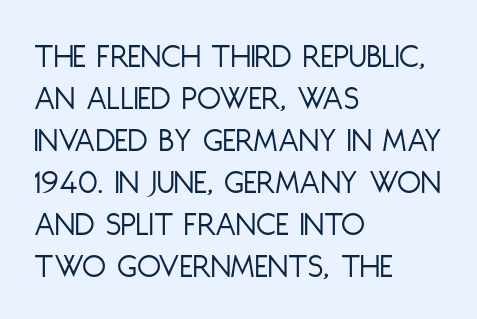
These lines are rendered in a variable-pitch font. In terms of posture, this sample is upright. Stroke terminals: plain, sans-serif. Honestly, the letter spacing is just normal — you wouldn't notice it. Reading down the block, your eye returns to a fixed left position each line.
